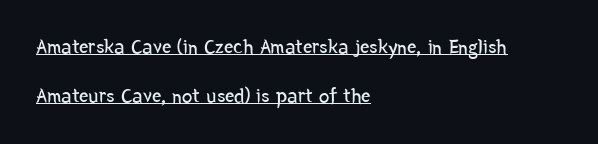
{"italic": "no", "bold": "no", "underline": "yes", "align": "left", "line_spacing": "loose", "line_spacing_ratio": 2.34, "letter_spacing": "normal", "letter_spacing_em": 0.0, "glyph_px": 21}
